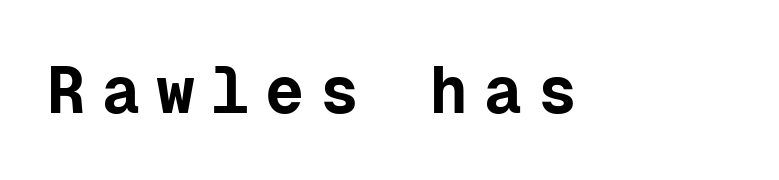
The image shows 65 px bold sans-serif type, upright, monospaced; set unusually wide letter spacing (+0.24 em), not underlined; low stroke contrast and a medium x-height.
